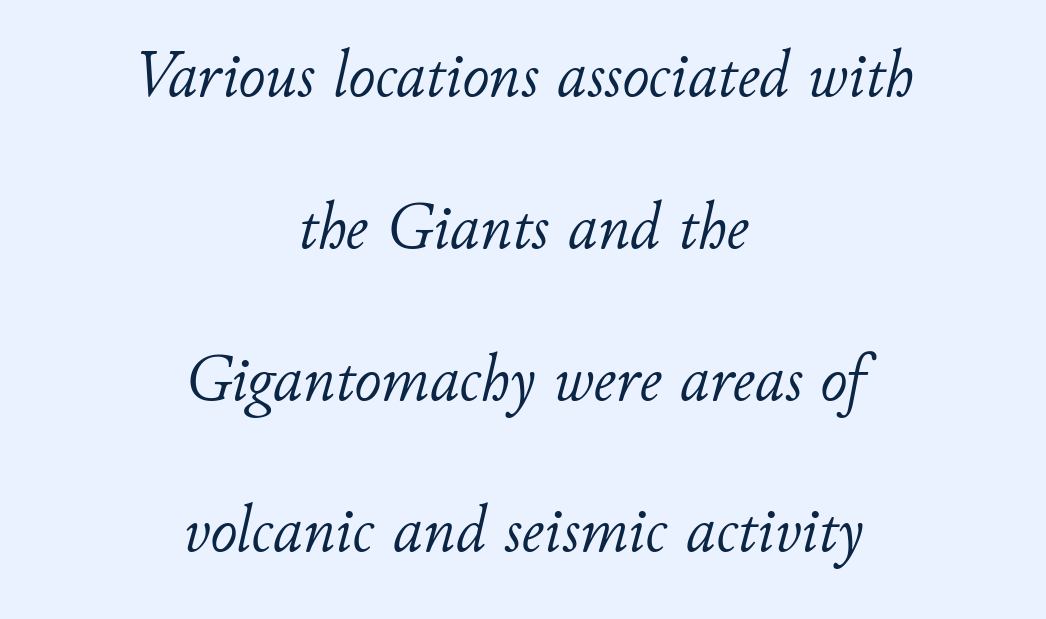
{"italic": "yes", "lean": "right", "slant_degrees": 11, "bold": "no", "weight": "light", "width": "normal", "stroke_contrast": "low", "x_height": "small", "monospaced": "no", "underline": "no", "align": "center", "line_spacing": "loose", "line_spacing_ratio": 2.3, "letter_spacing": "normal", "letter_spacing_em": 0.0, "glyph_px": 66}
